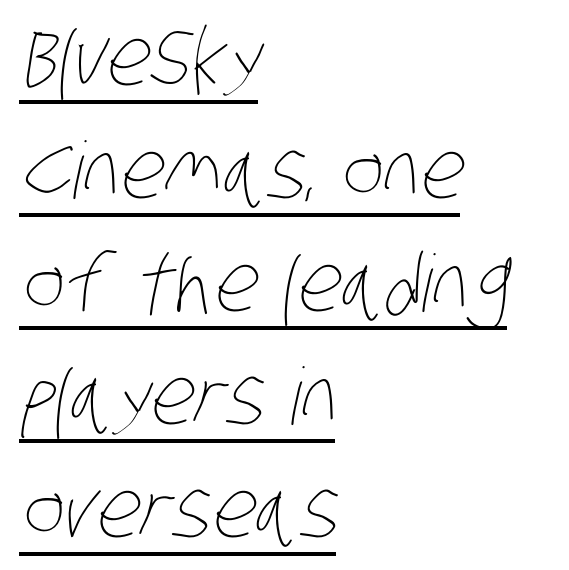
Q: Is the text bold? A: No.
Q: Is the text underlined? A: Yes.
Q: How is the paragraph aligned? A: Left-aligned.
Q: Is the spacing between letters normal or unusually wide? A: Normal.
Q: Is the spacing between lines tight, normal or loose? A: Normal.
Q: Width (condensed, normal, or wide)? A: Condensed.
Q: Stroke contrast? A: Low.
Q: x-height? A: Large.
Q: Monospaced? A: No.
